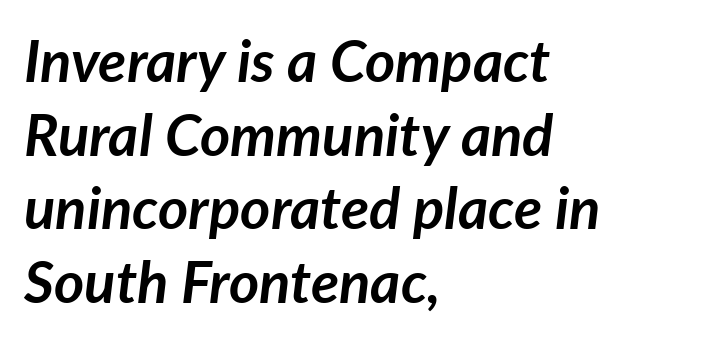
Q: Is the text bold? A: Yes.
Q: Is the text italic (slanted)? A: Yes, it leans right by about 7 degrees.
Q: Is the text underlined? A: No.
Q: How is the paragraph aligned? A: Left-aligned.
Q: Is the spacing between letters normal or unusually wide? A: Normal.
Q: Is the spacing between lines tight, normal or loose? A: Normal.
Q: Width (condensed, normal, or wide)? A: Normal.
Q: Stroke contrast? A: Low.
Q: x-height? A: Medium.
Q: Monospaced? A: No.
